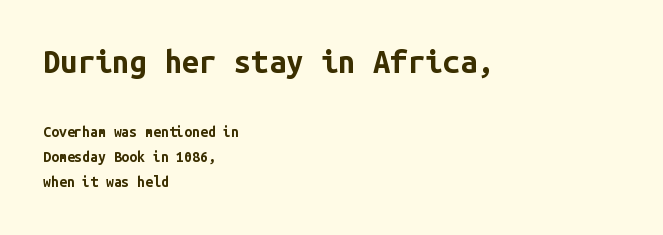
Typeset ragged right — the left edge is the straight one. Nothing unusual about the tracking: characters are spaced as the font intends. Character size in the leading block exceeds that of the trailing block. In terms of posture, this sample is upright. The space directly below the letters is spotless.
